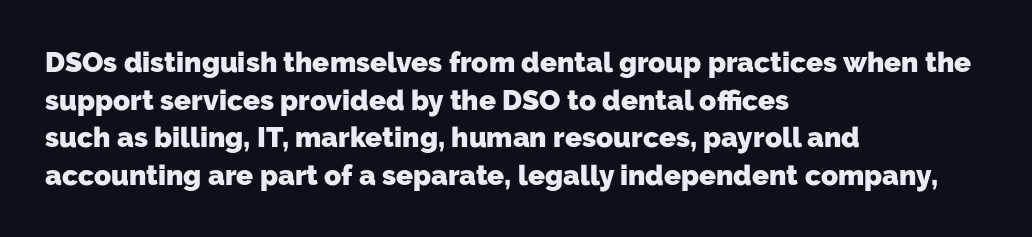
The image shows 28 px heavy sans-serif type; set left-aligned, normal line spacing (1.34x), normal letter spacing, not underlined; low stroke contrast and a medium x-height.
